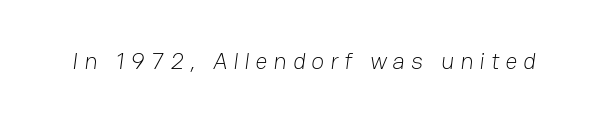
Ink coverage per letter is moderate at most. Descenders hang freely into open space. The gaps between neighbouring characters are conspicuously large.
